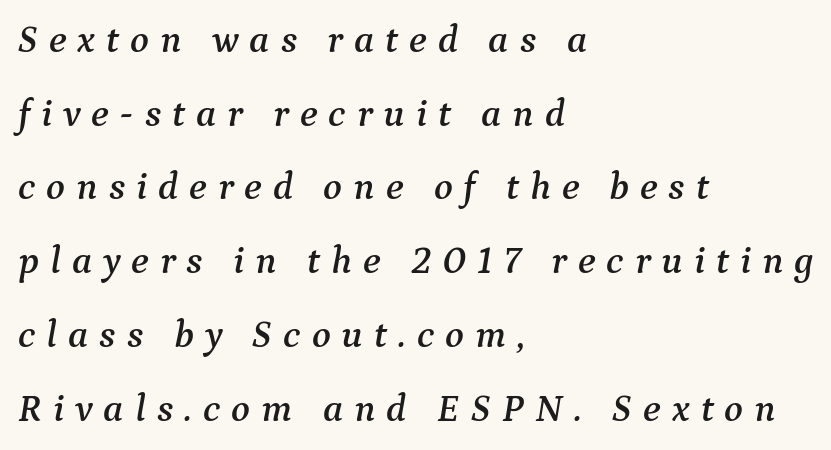
The image shows 39 px serif type, italic (leaning right); set left-aligned, line spacing 1.89x, unusually wide letter spacing (+0.28 em), not underlined; medium stroke contrast and a medium x-height.
